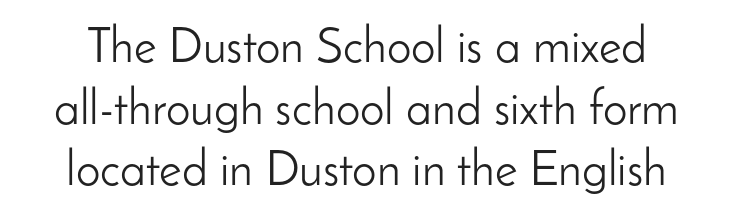
The designer went with a sans here, leaving each stem footless. Ordinary non-slanted type is in use. Spacing between characters is what you'd get straight out of the box. Looks like regular typesetting: each glyph gets only the width it needs.
